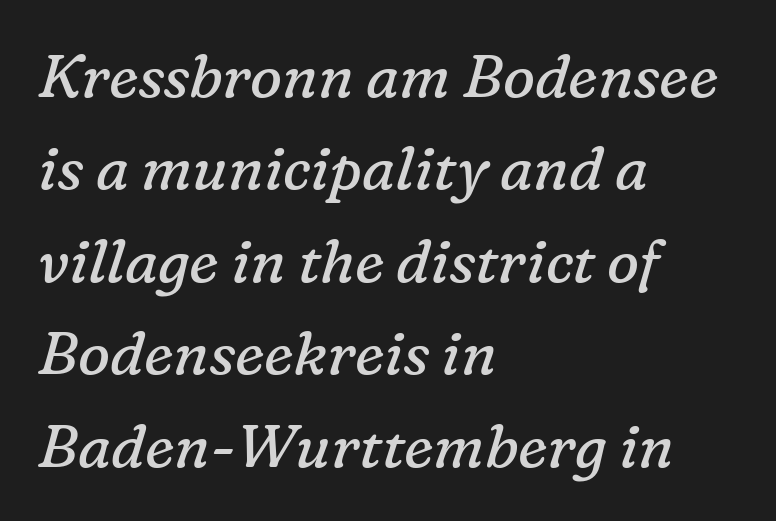
{"serif": "yes", "italic": "yes", "lean": "right", "slant_degrees": 16, "bold": "no", "weight": "regular", "width": "normal", "stroke_contrast": "low", "x_height": "medium", "monospaced": "no", "underline": "no", "align": "left", "line_spacing": "normal", "line_spacing_ratio": 1.54, "letter_spacing": "normal", "letter_spacing_em": 0.0, "glyph_px": 60}
